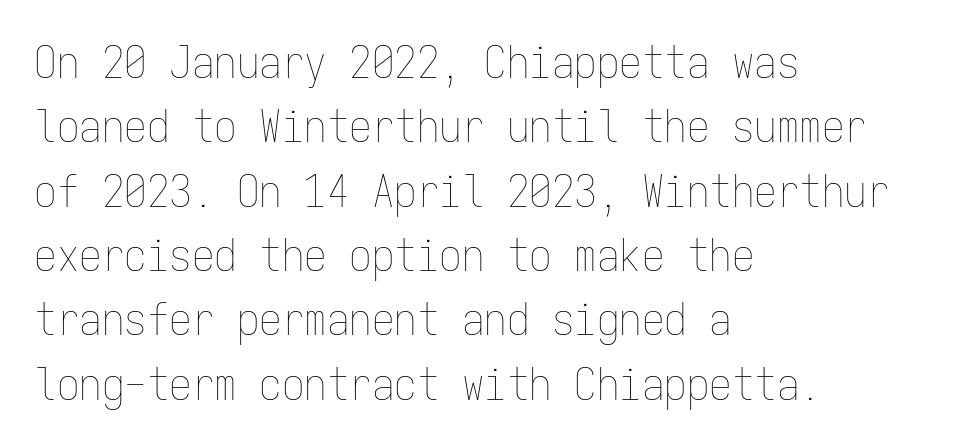
The image shows 45 px thin, condensed type, upright, monospaced; set left-aligned, normal line spacing (1.43x), normal letter spacing, not underlined; low stroke contrast and a medium x-height.
